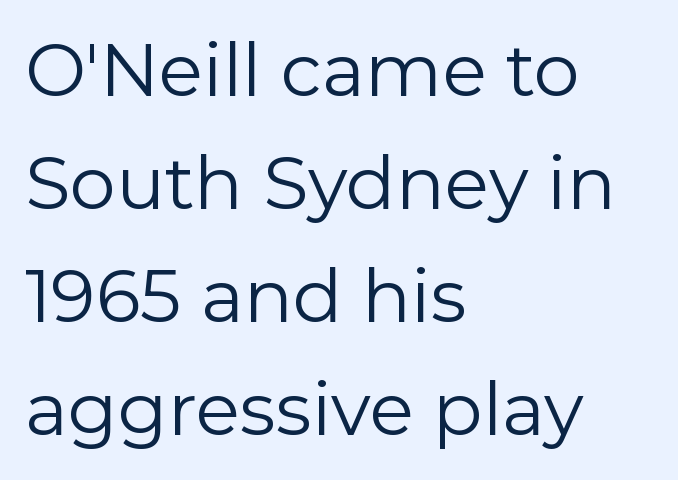
{"serif": "no", "italic": "no", "bold": "no", "weight": "regular", "width": "normal", "stroke_contrast": "low", "x_height": "medium", "monospaced": "no", "underline": "no", "align": "left", "line_spacing": "normal", "line_spacing_ratio": 1.55, "letter_spacing": "normal", "letter_spacing_em": 0.0, "glyph_px": 73}
